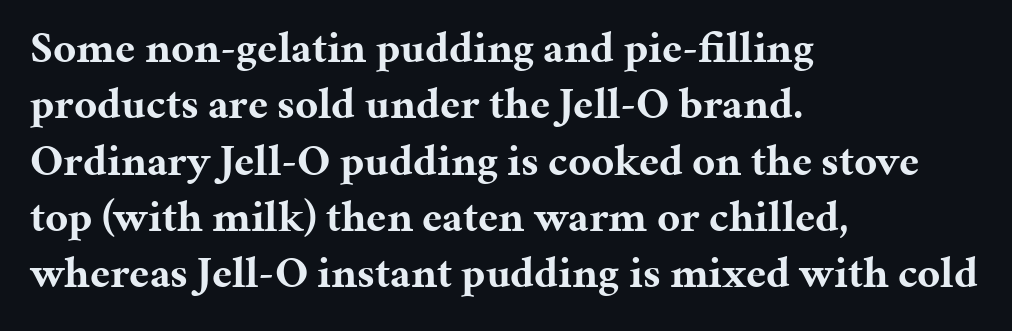
The image shows 44 px bold serif type, upright; set left-aligned, normal line spacing (1.28x), normal letter spacing, not underlined; medium stroke contrast and a medium x-height.
